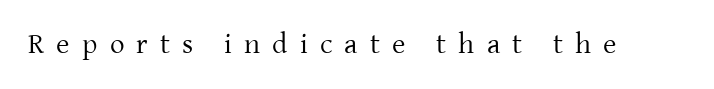
The image shows 29 px regular-weight serif type, upright; set unusually wide letter spacing (+0.42 em), not underlined; low stroke contrast and a medium x-height.
